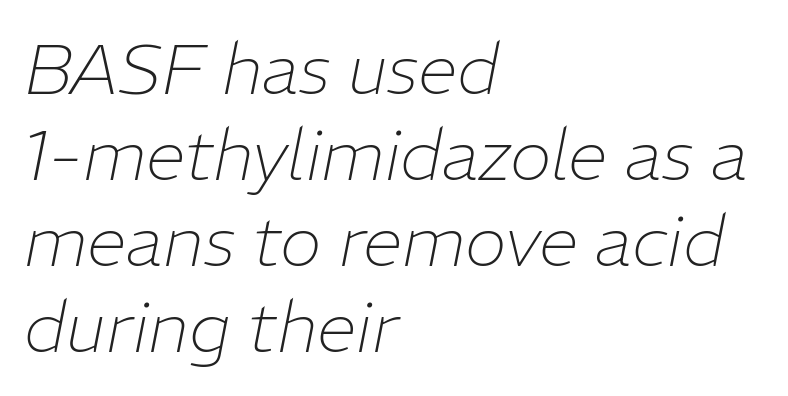
Characters follow at the spacing the type designer built in. The passage shown is not bold in any degree. Quick note: italic. The passage is arranged the way most books set body copy — flush left. Any mark beneath the type? The region is blank.
